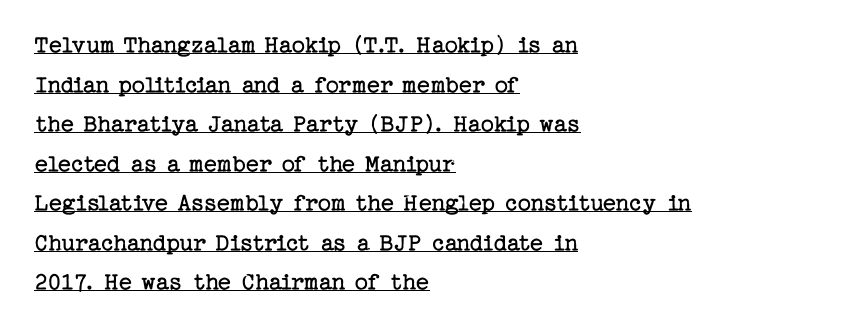
When letters stand straight like this, we call the style roman or upright. The ragged edge is on the right, which tells us the setting is flush left. This block has exactly the height ordinary leading produces. Has an underline been added? It has.
